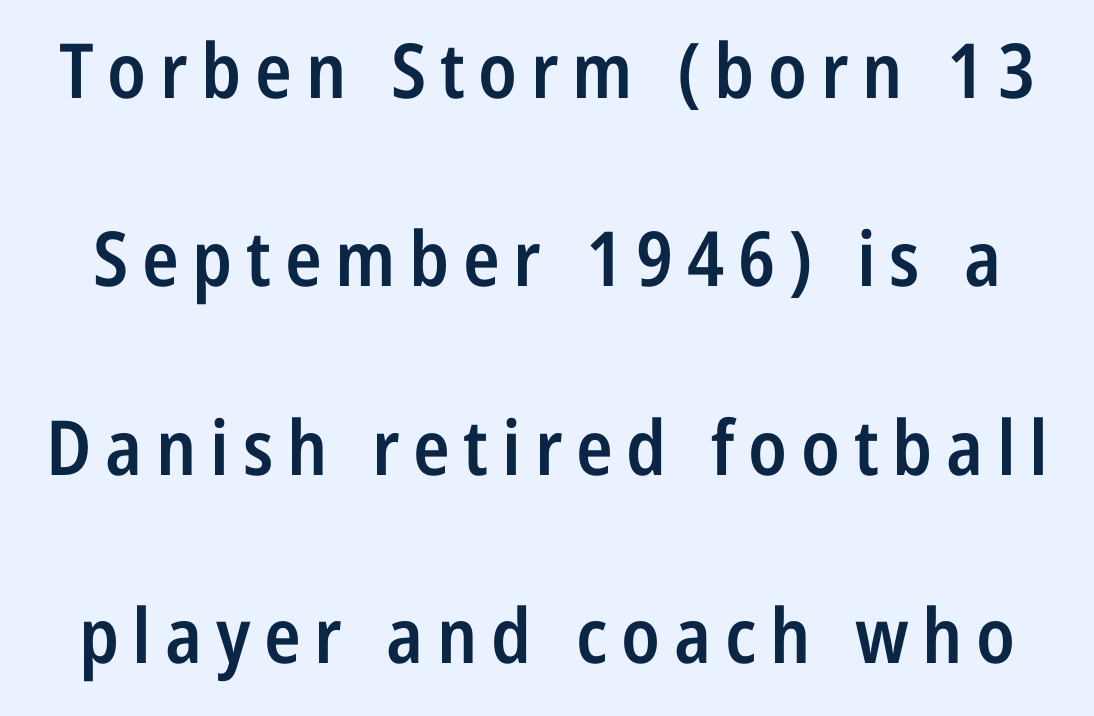
Is there any slant? The stems are plumb. Students, this is semibold: more ink than regular, less than bold. Unlike a traditional serif, this face leaves its strokes unadorned. Is there much room between lines? Yes — plenty of vertical air separates them.
